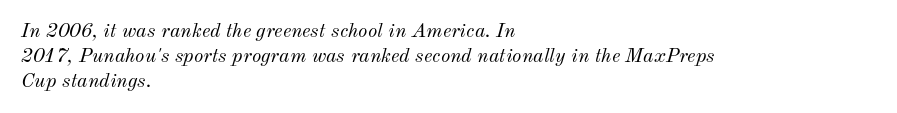
The characters are drawn with everyday or finer stroke widths. Bare-footed words on every line. In terms of letterspacing, this is plain default setting. The font's italic variant was chosen for this text.
